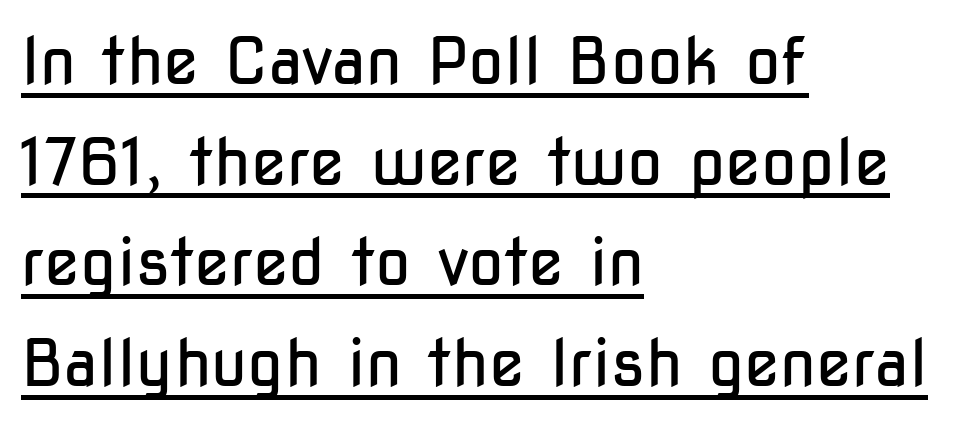
Check the space under the baseline: a stroke is drawn there. The typesetter chose a ragged-right arrangement here. The leading is moderate, giving the passage an even texture. Spacing between characters is what you'd get straight out of the box. Regarding serifs, this sample does without them.
